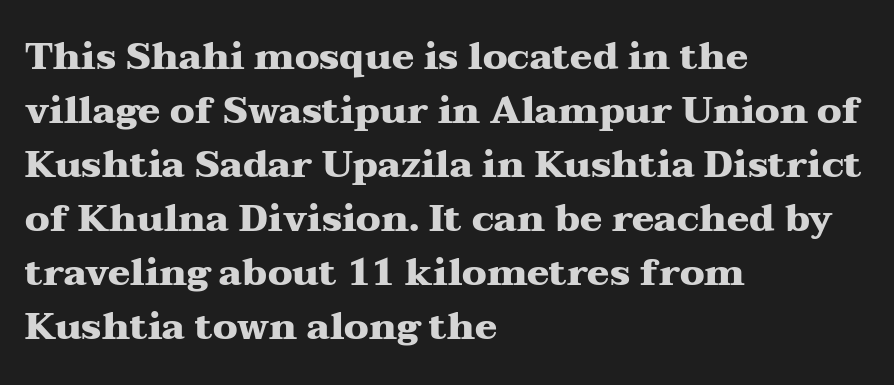
The image shows 37 px heavy, wide serif type, upright; set left-aligned, normal line spacing (1.46x), normal letter spacing, not underlined; medium stroke contrast and a medium x-height.
